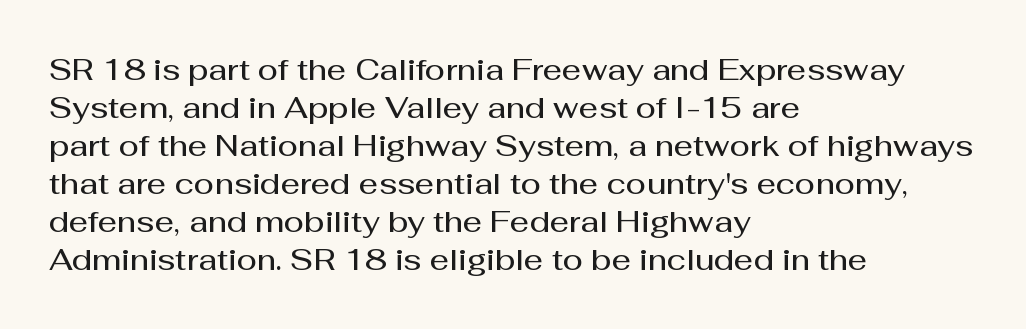
Character widths vary here, with narrow letters taking less room than wide ones. Glance below the letters and you will spot only blank space. This is moderately heavy type, rendered in semibold. In terms of posture, this sample is upright. This sample uses plain, unmodified letter spacing. Stroke terminals: plain, sans-serif.
